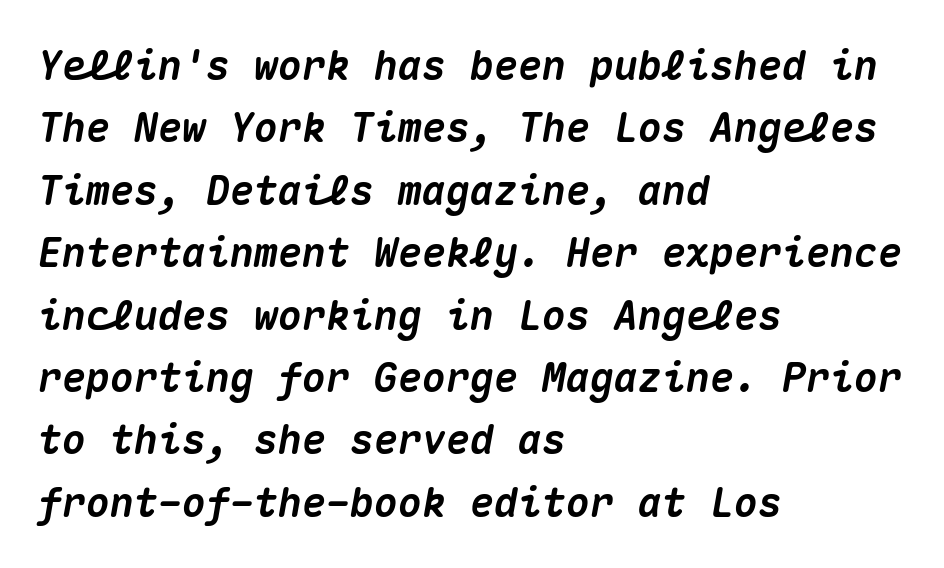
Q: Is the text bold? A: Yes.
Q: Is the text italic (slanted)? A: Yes, it leans right by about 10 degrees.
Q: Is the text underlined? A: No.
Q: How is the paragraph aligned? A: Left-aligned.
Q: Is the spacing between letters normal or unusually wide? A: Normal.
Q: Is the spacing between lines tight, normal or loose? A: Normal.
Q: Width (condensed, normal, or wide)? A: Normal.
Q: Stroke contrast? A: Medium.
Q: x-height? A: Medium.
Q: Monospaced? A: Yes.
